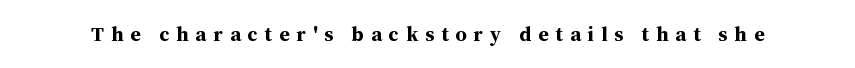
The image shows 21 px bold type, upright; set unusually wide letter spacing (+0.33 em), not underlined.
